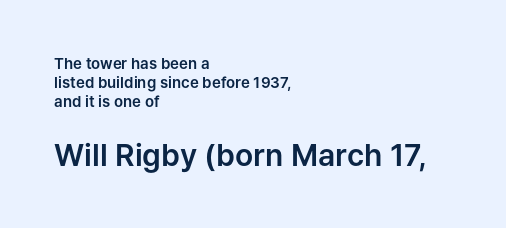
Q: Is the text italic (slanted)? A: No, it is upright.
Q: Is the typeface a serif or a sans-serif typeface? A: Sans-serif.
Q: Is the text underlined? A: No.
Q: How is the paragraph aligned? A: Left-aligned.
Q: Is the spacing between letters normal or unusually wide? A: Normal.
Q: Is the spacing between lines tight, normal or loose? A: Normal.
Q: Which block of text is set in a larger size, the first (top) or the second (bottom)? A: The second (bottom) one.
Q: Width (condensed, normal, or wide)? A: Normal.
Q: Stroke contrast? A: Low.
Q: x-height? A: Medium.
Q: Monospaced? A: No.
